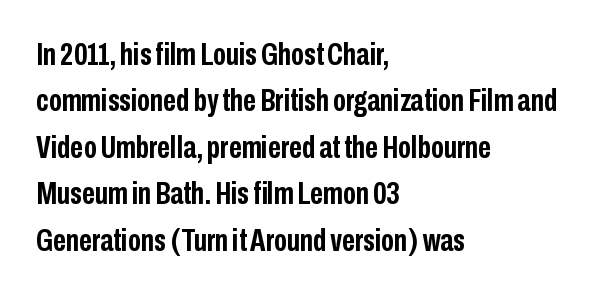
Short and long lines alike share a common starting point at left. The face used here is proportionally spaced, like ordinary book or web type. The sample has been set heavy, in full bold. Designer's note — italics off, roman on. A sans-serif font was chosen for this passage. Underline: absent.
